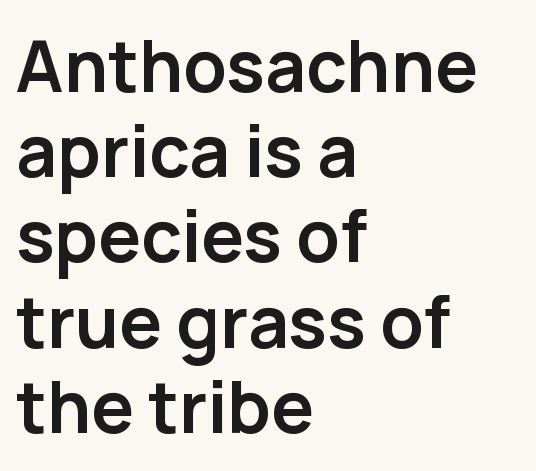
Q: Is the text bold? A: Yes.
Q: Is the text italic (slanted)? A: No, it is upright.
Q: Is the typeface a serif or a sans-serif typeface? A: Sans-serif.
Q: Is the text underlined? A: No.
Q: How is the paragraph aligned? A: Left-aligned.
Q: Is the spacing between letters normal or unusually wide? A: Normal.
Q: Width (condensed, normal, or wide)? A: Normal.
Q: Stroke contrast? A: Low.
Q: x-height? A: Medium.
Q: Monospaced? A: No.
